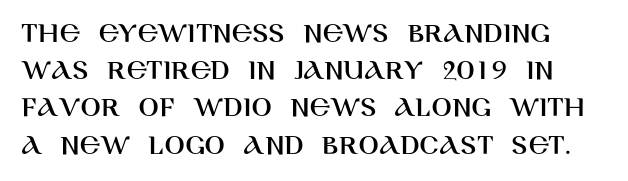
{"serif": "no", "italic": "no", "width": "normal", "stroke_contrast": "high", "x_height": "large", "monospaced": "no", "underline": "no", "line_spacing_ratio": 1.24, "letter_spacing": "normal", "letter_spacing_em": 0.0, "glyph_px": 30}
